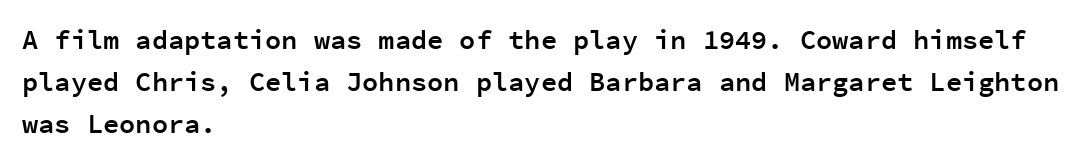
Successive baselines arrive at the customary interval. These lines stack with their left ends in a neat column. Italic? Not at all — the glyphs are vertical. The tracking reads as untouched default to a designer's eye.
